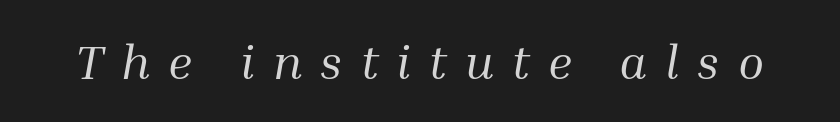
A typesetter would call this heavily tracked-out type. This is serif lettering, the kind often seen in printed books. Quick note: underline off. The weight would be labelled regular, book, light, or lighter still.
